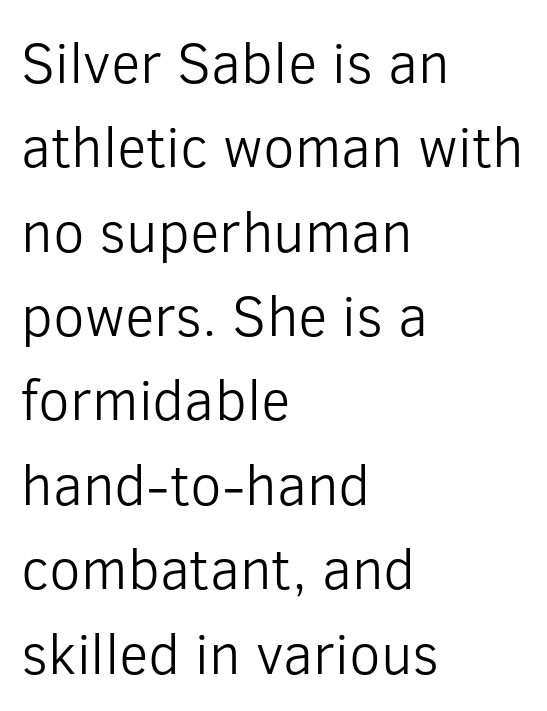
These lines sit exactly where default settings would place them. The glyphs in this specimen are sans serif. Every row of glyphs begins at an identical x-position on the left. Nothing heavy about these letters — not bold at all. Does the lettering tilt? It doesn't — this is upright. Proportional: the letters do not fall into vertical columns.
